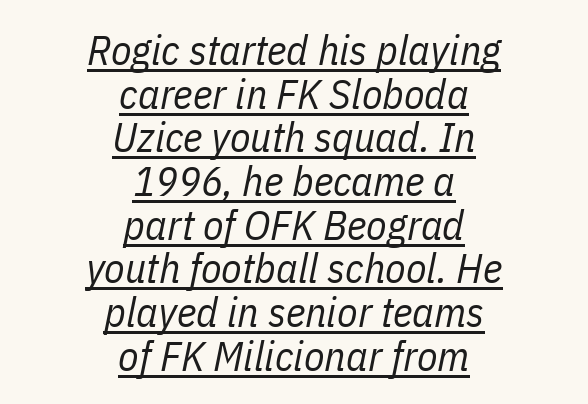
{"italic": "yes", "lean": "right", "slant_degrees": 11, "bold": "no", "weight": "regular", "width": "condensed", "stroke_contrast": "low", "x_height": "medium", "monospaced": "no", "underline": "yes", "align": "center", "line_spacing": "tight", "line_spacing_ratio": 1.04, "letter_spacing": "normal", "letter_spacing_em": 0.0, "glyph_px": 42}
